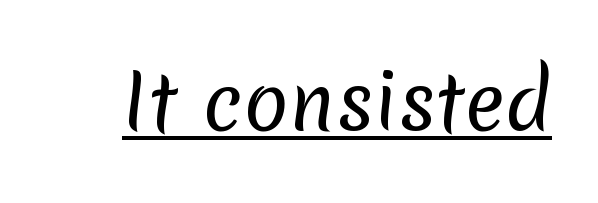
The sample's only ornament is a line tracing under the words. Does extra space separate the letters? No, they use regular spacing. These glyphs show unthickened strokes, regular width or finer. Here the designer chose a conventional face with non-uniform glyph widths.
